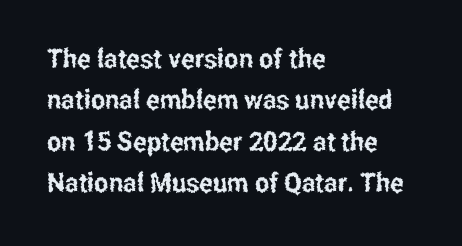
Q: Is the text italic (slanted)? A: No, it is upright.
Q: Is the text underlined? A: No.
Q: How is the paragraph aligned? A: Left-aligned.
Q: Is the spacing between letters normal or unusually wide? A: Normal.
Q: Is the spacing between lines tight, normal or loose? A: Normal.
